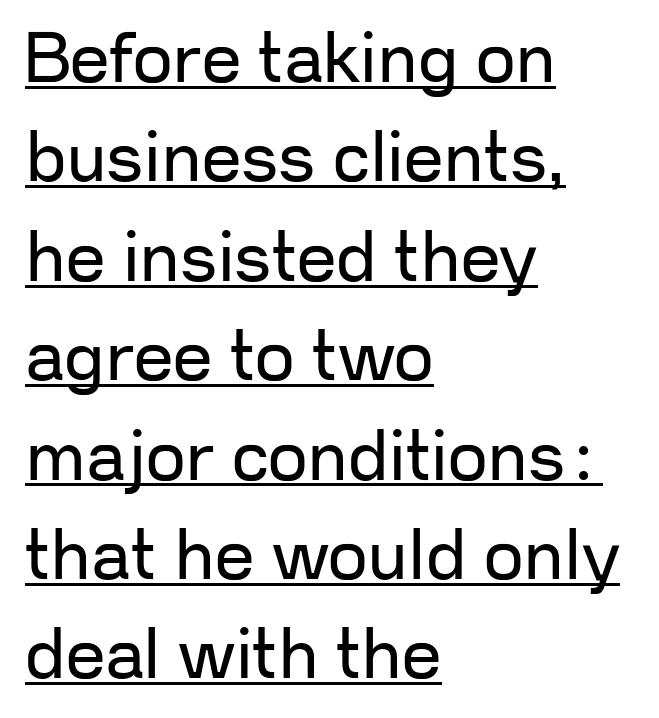
Q: Is the text bold? A: No.
Q: Is the text italic (slanted)? A: No, it is upright.
Q: Is the typeface a serif or a sans-serif typeface? A: Sans-serif.
Q: Is the text underlined? A: Yes.
Q: How is the paragraph aligned? A: Left-aligned.
Q: Is the spacing between letters normal or unusually wide? A: Normal.
Q: Is the spacing between lines tight, normal or loose? A: Normal.
Q: Width (condensed, normal, or wide)? A: Normal.
Q: Stroke contrast? A: Low.
Q: x-height? A: Medium.
Q: Monospaced? A: No.
